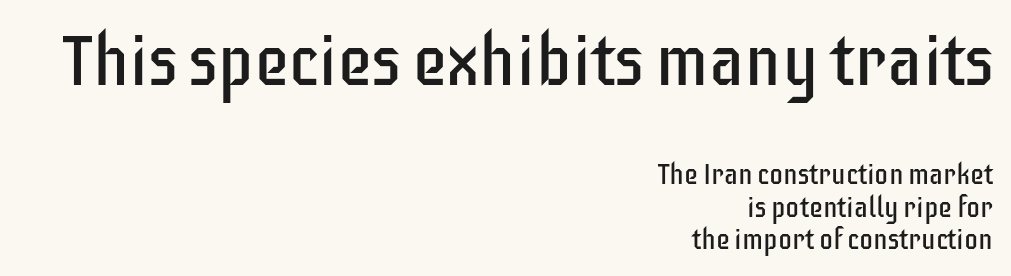
{"serif": "no", "italic": "no", "bold": "no", "weight": "regular", "width": "condensed", "stroke_contrast": "low", "x_height": "large", "monospaced": "no", "underline": "no", "align": "right", "line_spacing_ratio": 1.16, "letter_spacing": "normal", "letter_spacing_em": 0.0, "larger_block": "first", "size_ratio": 2.54, "glyph_px": 71}
